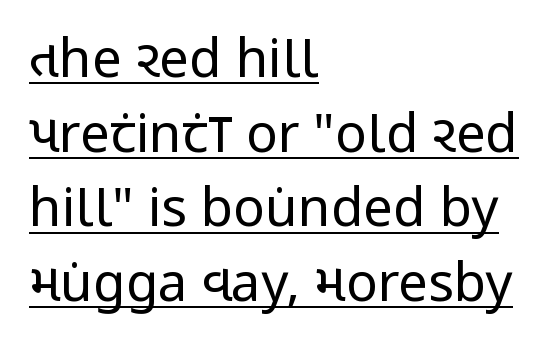
The image shows 53 px regular-weight, condensed sans-serif type, upright; set left-aligned, normal line spacing (1.41x), normal letter spacing, underlined; low stroke contrast and a large x-height.
